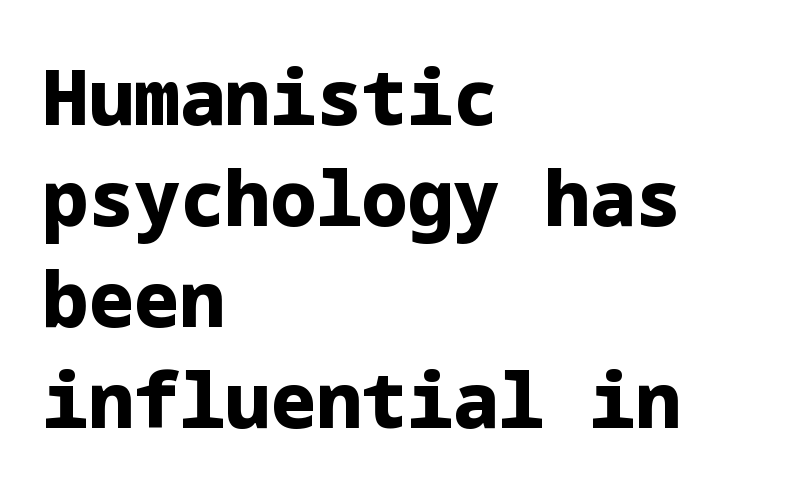
{"serif": "no", "italic": "no", "bold": "yes", "weight": "heavy", "width": "normal", "stroke_contrast": "low", "x_height": "medium", "underline": "no", "align": "left", "line_spacing": "normal", "line_spacing_ratio": 1.33, "letter_spacing": "normal", "letter_spacing_em": 0.0, "glyph_px": 76}
